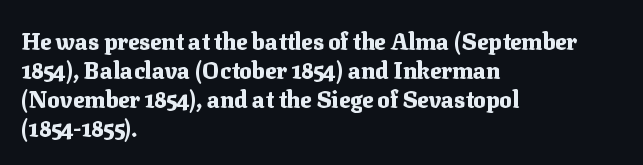
{"italic": "no", "bold": "yes", "underline": "no", "align": "left", "line_spacing": "normal", "line_spacing_ratio": 1.26, "letter_spacing": "normal", "letter_spacing_em": 0.0, "glyph_px": 23}
